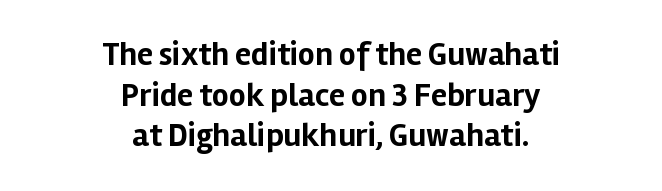
{"serif": "no", "italic": "no", "bold": "yes", "weight": "bold", "width": "normal", "stroke_contrast": "low", "x_height": "medium", "monospaced": "no", "underline": "no", "align": "center", "line_spacing_ratio": 1.23, "letter_spacing": "normal", "letter_spacing_em": 0.0, "glyph_px": 33}
